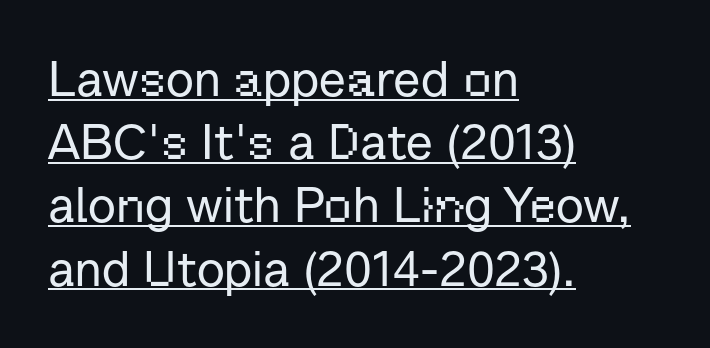
Q: Is the text italic (slanted)? A: No, it is upright.
Q: Is the typeface a serif or a sans-serif typeface? A: Sans-serif.
Q: Is the text underlined? A: Yes.
Q: How is the paragraph aligned? A: Left-aligned.
Q: Is the spacing between letters normal or unusually wide? A: Normal.
Q: Is the spacing between lines tight, normal or loose? A: Normal.
Q: Width (condensed, normal, or wide)? A: Normal.
Q: Stroke contrast? A: Low.
Q: x-height? A: Medium.
Q: Monospaced? A: No.
